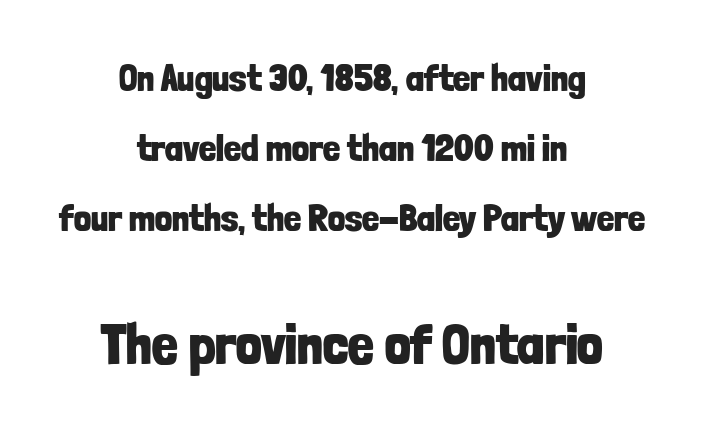
Rendered with straight, roman letterforms. Top chunk: small. Bottom chunk: large. Type without underlining. Tracking here is standard; glyphs follow each other at the usual distance.
